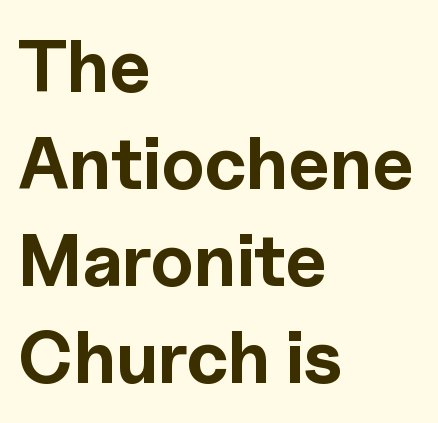
{"serif": "no", "italic": "no", "bold": "yes", "weight": "bold", "width": "normal", "x_height": "medium", "monospaced": "no", "underline": "no", "align": "left", "line_spacing": "normal", "line_spacing_ratio": 1.33, "letter_spacing": "normal", "letter_spacing_em": 0.0, "glyph_px": 73}
